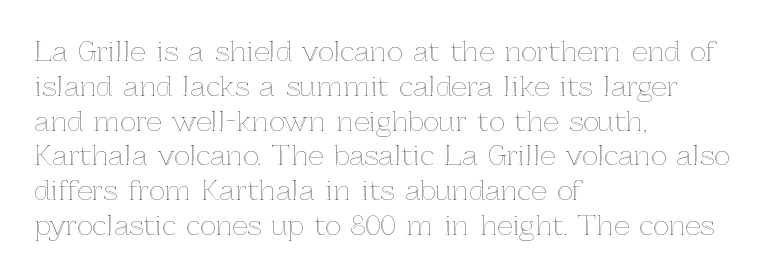
The image shows 27 px text type, upright; set left-aligned, normal line spacing (1.29x), normal letter spacing, not underlined.
